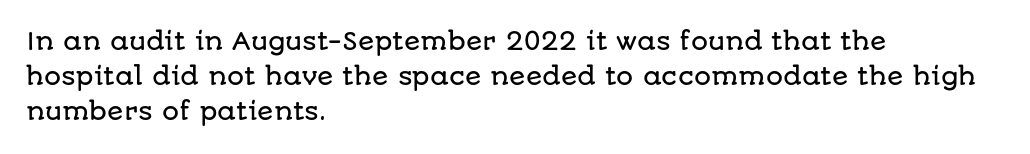
Q: Is the text italic (slanted)? A: No, it is upright.
Q: Is the text underlined? A: No.
Q: How is the paragraph aligned? A: Left-aligned.
Q: Is the spacing between letters normal or unusually wide? A: Normal.
Q: Is the spacing between lines tight, normal or loose? A: Normal.
